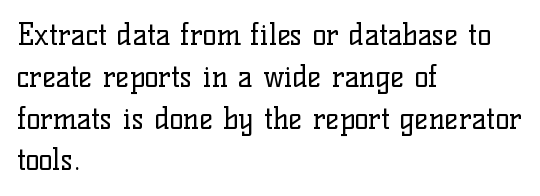
Q: Is the text bold? A: No.
Q: Is the text italic (slanted)? A: No, it is upright.
Q: Is the typeface a serif or a sans-serif typeface? A: Serif.
Q: Is the text underlined? A: No.
Q: How is the paragraph aligned? A: Left-aligned.
Q: Is the spacing between letters normal or unusually wide? A: Normal.
Q: Is the spacing between lines tight, normal or loose? A: Normal.
Q: Width (condensed, normal, or wide)? A: Normal.
Q: Stroke contrast? A: Low.
Q: x-height? A: Medium.
Q: Monospaced? A: No.
